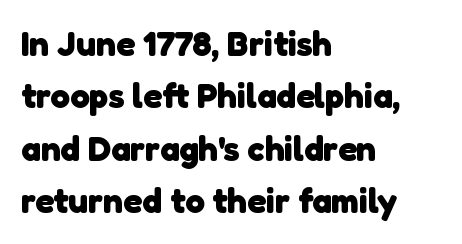
Q: Is the text bold? A: Yes.
Q: Is the typeface a serif or a sans-serif typeface? A: Sans-serif.
Q: Is the text underlined? A: No.
Q: How is the paragraph aligned? A: Left-aligned.
Q: Is the spacing between letters normal or unusually wide? A: Normal.
Q: Is the spacing between lines tight, normal or loose? A: Normal.
Q: Width (condensed, normal, or wide)? A: Normal.
Q: Stroke contrast? A: Low.
Q: x-height? A: Medium.
Q: Monospaced? A: No.
